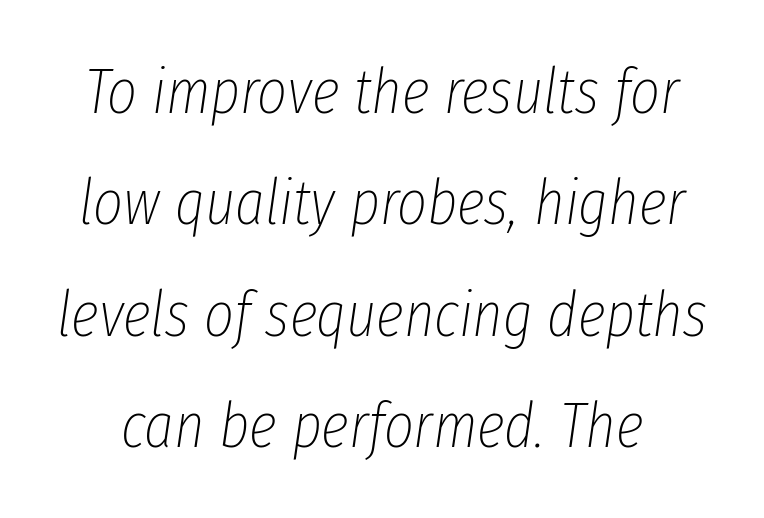
Compared with ordinary roman type, these characters are visibly tilted. These lines are rendered in a variable-pitch font. A quiet, ordinary-to-light weight characterises the typeface. No extra tracking has been applied to these lines.
